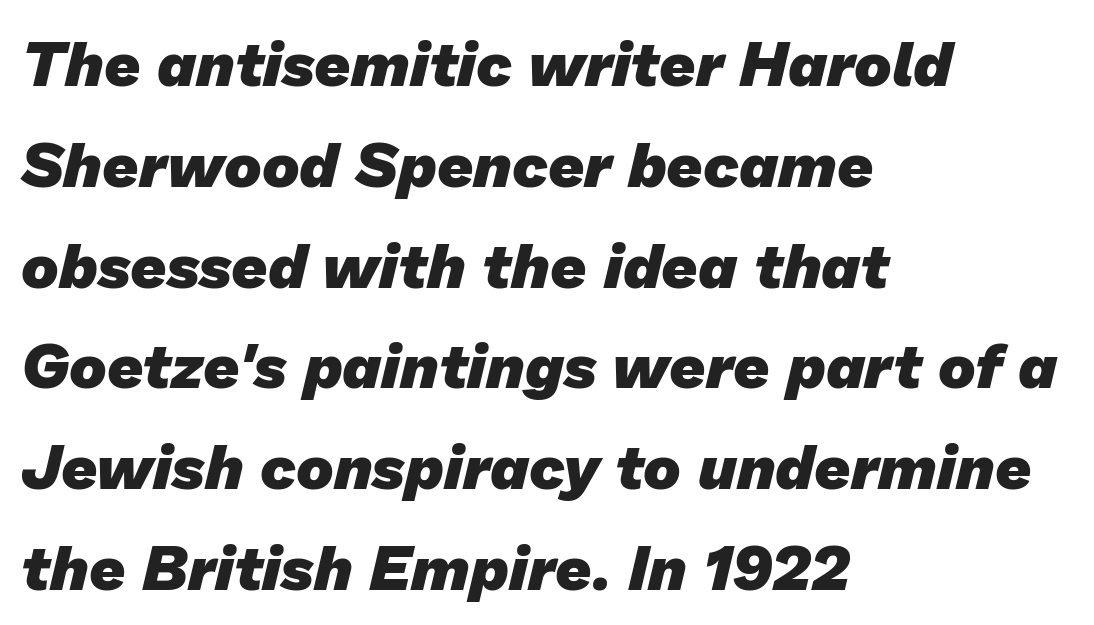
Character widths vary here, with narrow letters taking less room than wide ones. Plain, unruled lines of type. Teacher's note: observe the even left margin — that is flush-left alignment. Note: no serifs on the glyphs. The horizontal fit of the characters is conventional and even.
